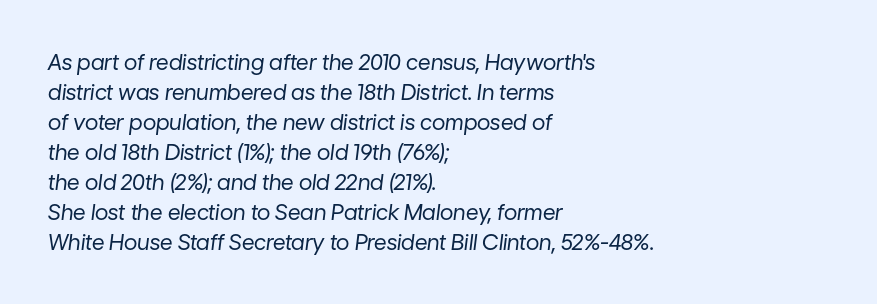
The image shows 22 px text type, italic (leaning right); set left-aligned, normal line spacing (1.36x), normal letter spacing, not underlined.
